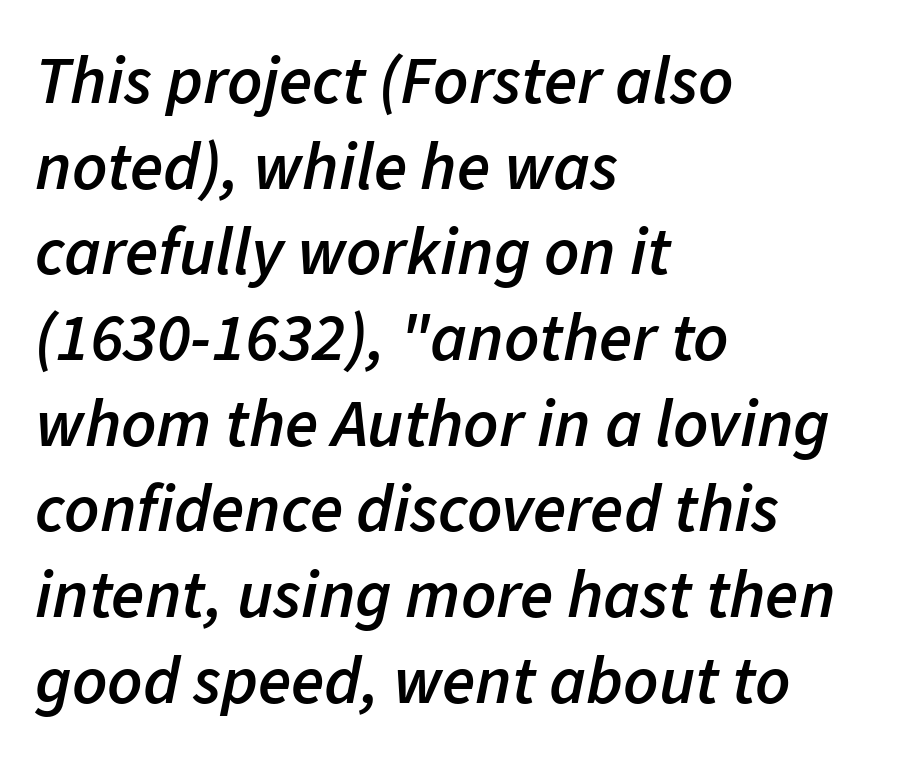
Q: Is the text bold? A: Semi-bold.
Q: Is the text italic (slanted)? A: Yes, it leans right by about 11 degrees.
Q: Is the text underlined? A: No.
Q: How is the paragraph aligned? A: Left-aligned.
Q: Is the spacing between letters normal or unusually wide? A: Normal.
Q: Is the spacing between lines tight, normal or loose? A: Normal.
Q: Width (condensed, normal, or wide)? A: Normal.
Q: Stroke contrast? A: Low.
Q: x-height? A: Medium.
Q: Monospaced? A: No.
